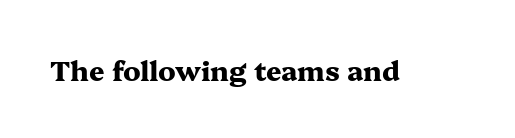
Q: Is the text bold? A: Yes.
Q: Is the text italic (slanted)? A: No, it is upright.
Q: Is the text underlined? A: No.
Q: Is the spacing between letters normal or unusually wide? A: Normal.
